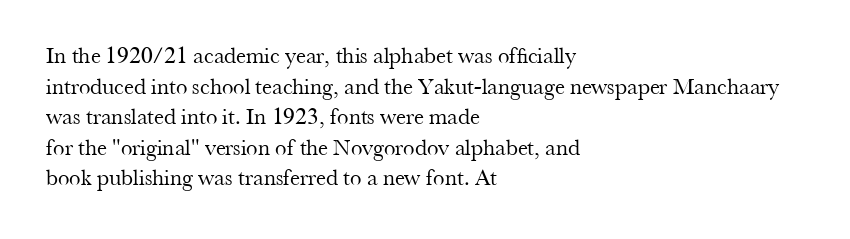
The image shows 23 px text type, upright; set left-aligned, normal line spacing (1.33x), normal letter spacing, not underlined.
